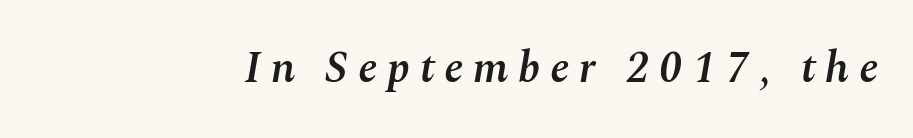
{"italic": "yes", "lean": "right", "slant_degrees": 10, "bold": "semi", "weight": "semibold", "width": "normal", "stroke_contrast": "medium", "x_height": "medium", "monospaced": "no", "underline": "no", "letter_spacing": "wide", "letter_spacing_em": 0.22, "glyph_px": 44}
